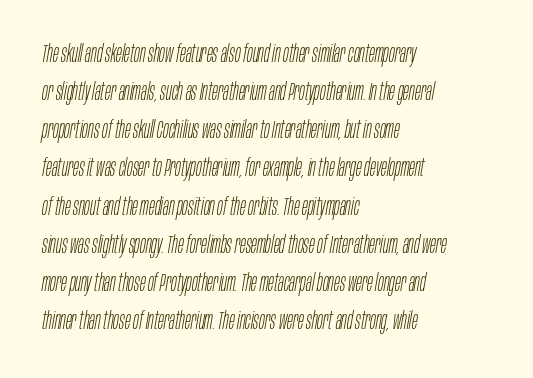
The image shows 24 px text type, italic (leaning right); set left-aligned, normal line spacing (1.59x), normal letter spacing, not underlined.
